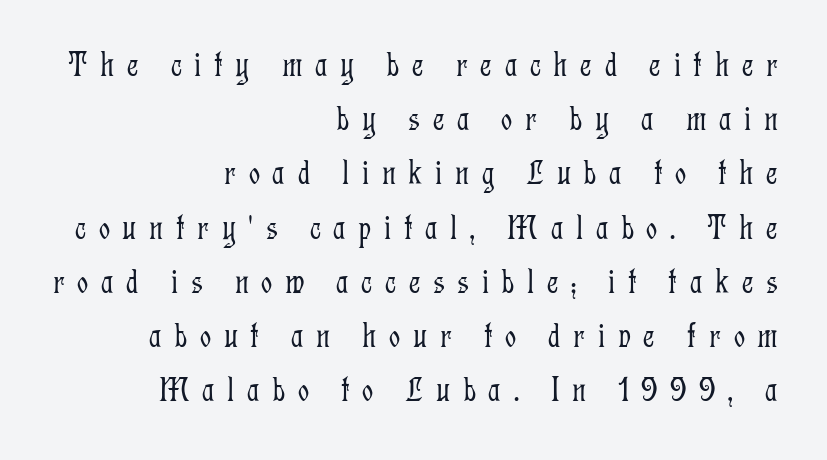
The image shows 35 px light, condensed serif type, upright; set right-aligned, normal line spacing (1.55x), unusually wide letter spacing (+0.36 em), not underlined; low stroke contrast and a medium x-height.
